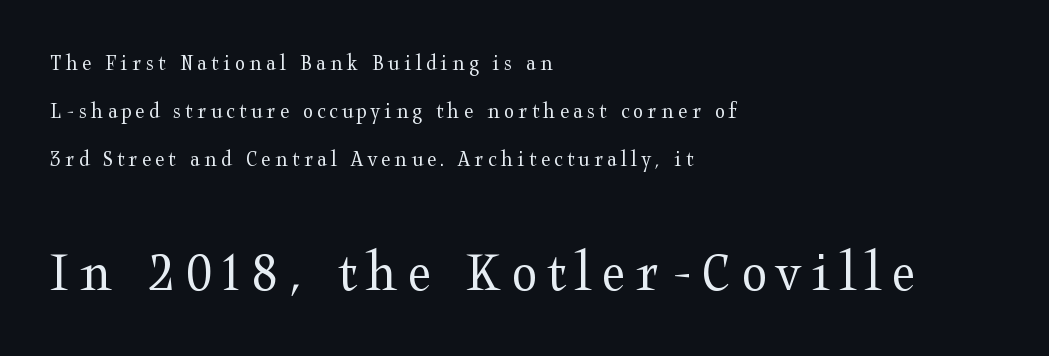
{"serif": "yes", "italic": "no", "bold": "no", "weight": "regular", "width": "wide", "stroke_contrast": "medium", "x_height": "medium", "monospaced": "no", "underline": "no", "align": "left", "line_spacing": "loose", "line_spacing_ratio": 2.08, "larger_block": "second", "size_ratio": 2.52, "glyph_px": 58}
